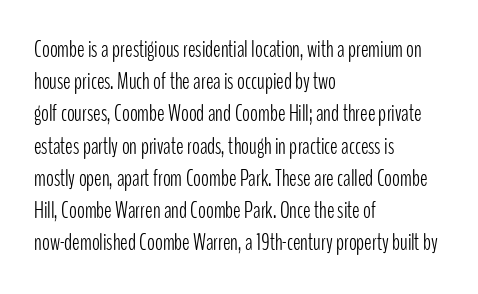
{"italic": "no", "bold": "no", "underline": "no", "align": "left", "line_spacing": "normal", "line_spacing_ratio": 1.4, "letter_spacing": "normal", "letter_spacing_em": 0.0, "glyph_px": 23}
